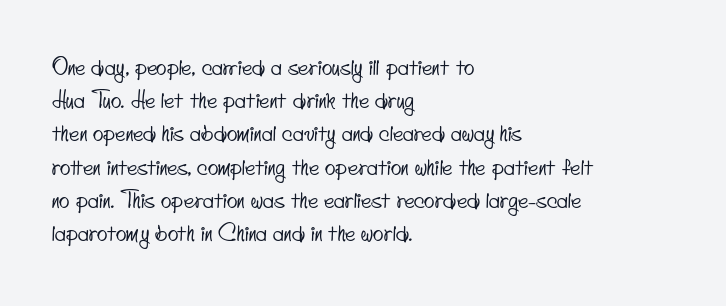
Is the letter spacing exaggerated? No — it looks like the ordinary default. Honestly, the row spacing looks completely unremarkable. This sample is left-justified, so line endings fall wherever the words run out. The space beneath each line is pristine and unruled.
